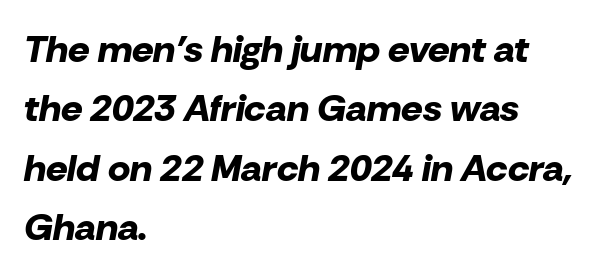
{"italic": "yes", "lean": "right", "slant_degrees": 10, "bold": "yes", "weight": "bold", "width": "normal", "stroke_contrast": "low", "x_height": "medium", "monospaced": "no", "underline": "no", "align": "left", "line_spacing": "normal", "line_spacing_ratio": 1.56, "letter_spacing": "normal", "letter_spacing_em": 0.0, "glyph_px": 38}
